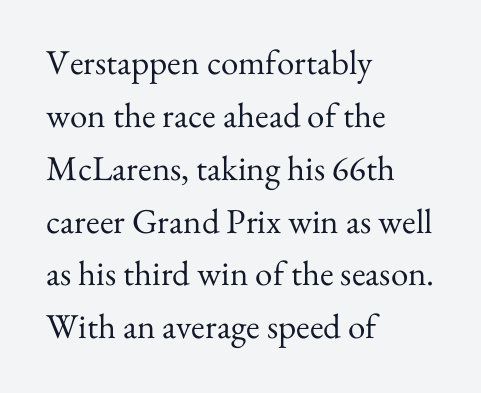
Every stem runs plumb, perpendicular to the baseline. Characters follow at the spacing the type designer built in. These glyphs show unthickened strokes, regular width or finer. The lines in this sample share a left origin and differ only in where they stop. Do the characters align in a grid? No, the font is proportional. The zone under the glyphs is completely vacant.
